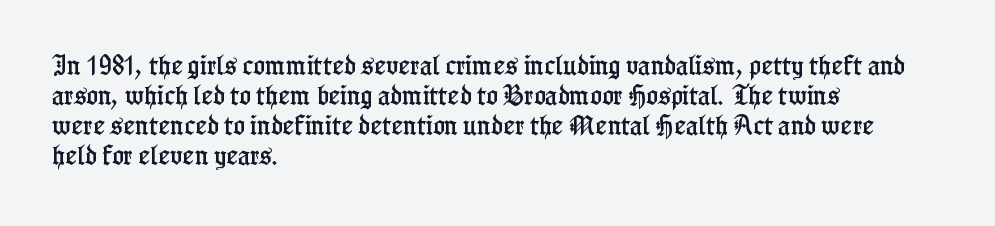
The image shows 22 px text type, upright; set left-aligned, normal line spacing (1.36x), normal letter spacing, not underlined.
